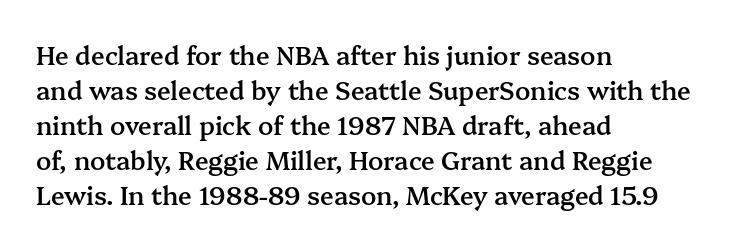
{"italic": "no", "bold": "semi", "underline": "no", "align": "left", "line_spacing": "normal", "line_spacing_ratio": 1.4, "letter_spacing": "normal", "letter_spacing_em": 0.0, "glyph_px": 25}
